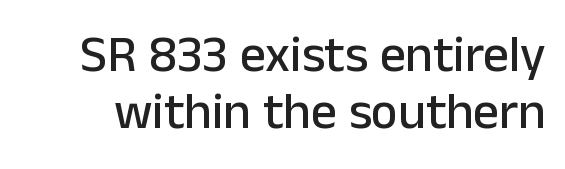
The typography opts for an upright posture over an oblique one. Very little white space separates one row of letters from the next. Proportional: the letters do not fall into vertical columns. Plain, unruled lines of type. The letters sit at their default tracking, neither squeezed nor spread.
